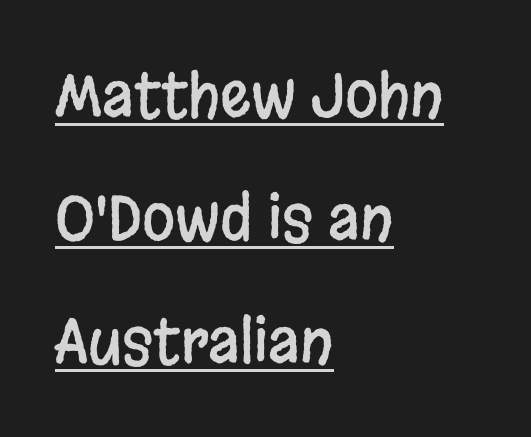
Q: Is the text italic (slanted)? A: No, it is upright.
Q: Is the typeface a serif or a sans-serif typeface? A: Sans-serif.
Q: Is the text underlined? A: Yes.
Q: How is the paragraph aligned? A: Left-aligned.
Q: Is the spacing between letters normal or unusually wide? A: Normal.
Q: Is the spacing between lines tight, normal or loose? A: Loose.
Q: Width (condensed, normal, or wide)? A: Condensed.
Q: Stroke contrast? A: Low.
Q: x-height? A: Large.
Q: Monospaced? A: No.
